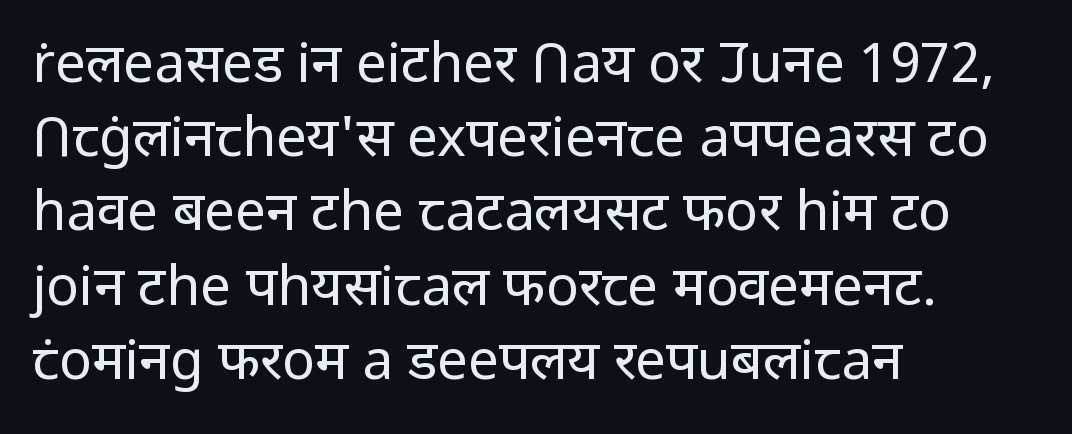
Q: Is the text bold? A: No.
Q: Is the text italic (slanted)? A: No, it is upright.
Q: Is the typeface a serif or a sans-serif typeface? A: Sans-serif.
Q: Is the text underlined? A: No.
Q: How is the paragraph aligned? A: Left-aligned.
Q: Is the spacing between letters normal or unusually wide? A: Normal.
Q: Is the spacing between lines tight, normal or loose? A: Normal.
Q: Width (condensed, normal, or wide)? A: Normal.
Q: Stroke contrast? A: Low.
Q: x-height? A: Medium.
Q: Monospaced? A: No.
